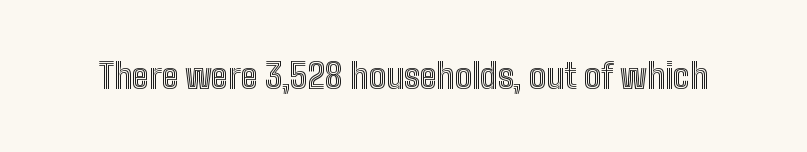
The image shows 34 px condensed type, upright; set normal letter spacing, not underlined; a medium x-height.
